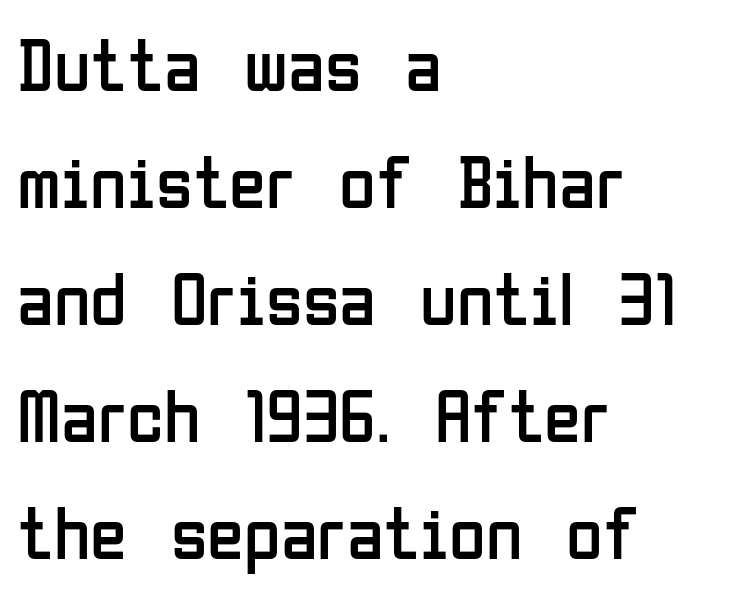
The image shows 75 px regular-weight, condensed sans-serif type, upright; set left-aligned, normal line spacing (1.56x), normal letter spacing, not underlined; low stroke contrast and a medium x-height.
